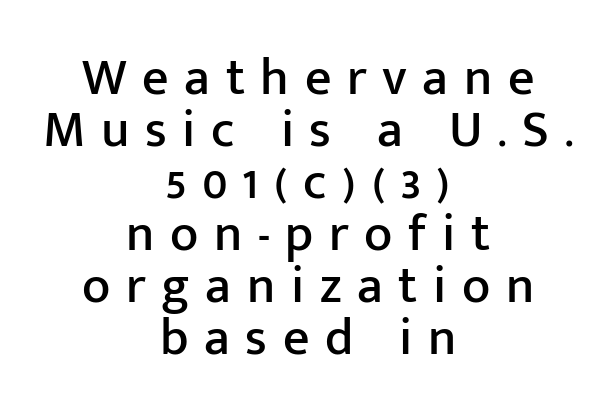
The image shows 52 px sans-serif type, upright; set centered, tight line spacing (1.0x), unusually wide letter spacing (+0.3 em), not underlined; low stroke contrast and a medium x-height.
